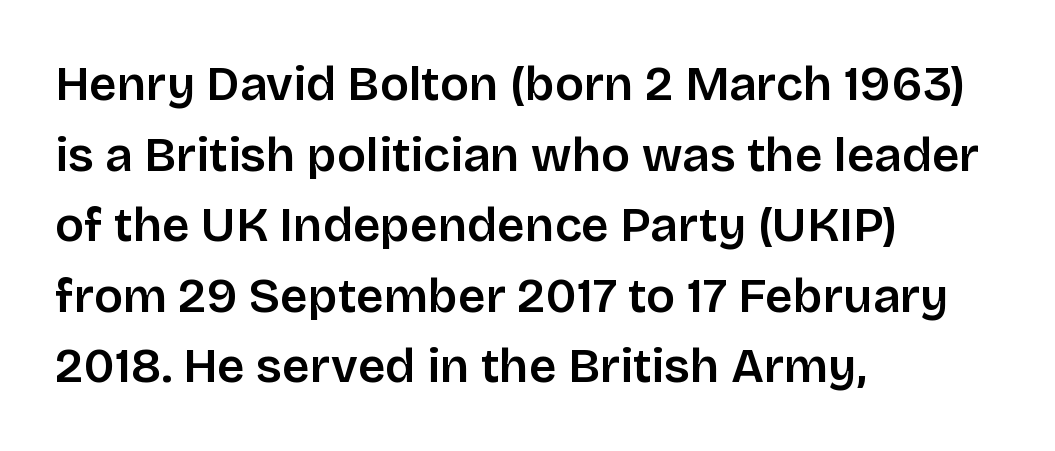
Q: Is the text bold? A: Semi-bold.
Q: Is the text italic (slanted)? A: No, it is upright.
Q: Is the typeface a serif or a sans-serif typeface? A: Sans-serif.
Q: Is the text underlined? A: No.
Q: How is the paragraph aligned? A: Left-aligned.
Q: Is the spacing between letters normal or unusually wide? A: Normal.
Q: Is the spacing between lines tight, normal or loose? A: Normal.
Q: Width (condensed, normal, or wide)? A: Normal.
Q: Stroke contrast? A: Low.
Q: x-height? A: Large.
Q: Monospaced? A: No.
